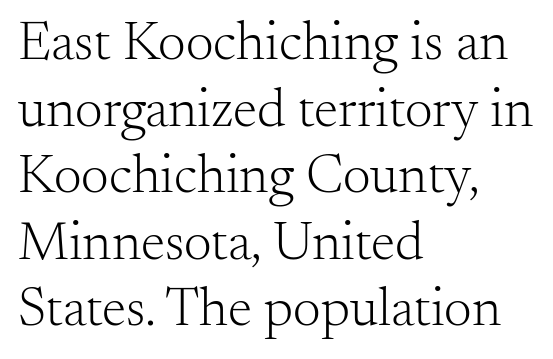
Do the characters align in a grid? No, the font is proportional. A classic flush-left, rag-right setting is used for this passage. A clean baseline with only descenders dipping below it. The letters stand upright; this is a roman face. Note: serifs present on the glyphs. The letterforms sit at book weight or below.
